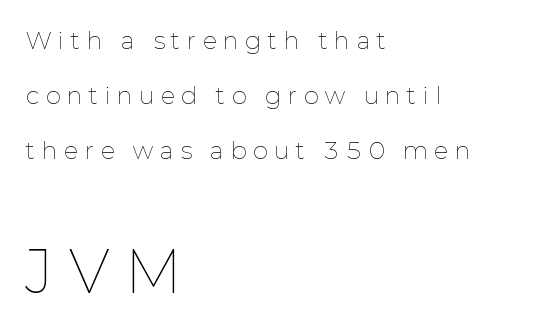
The passage shown is not underscored anywhere. Horizontal alignment here is leftward, the default for most running prose. This sample uses expanded letter spacing, leaving extra air between glyphs. The passage shown is typed in a proportional face where columns would drift. Typesetter's note — lower block bumped up in size, upper block left smaller.
